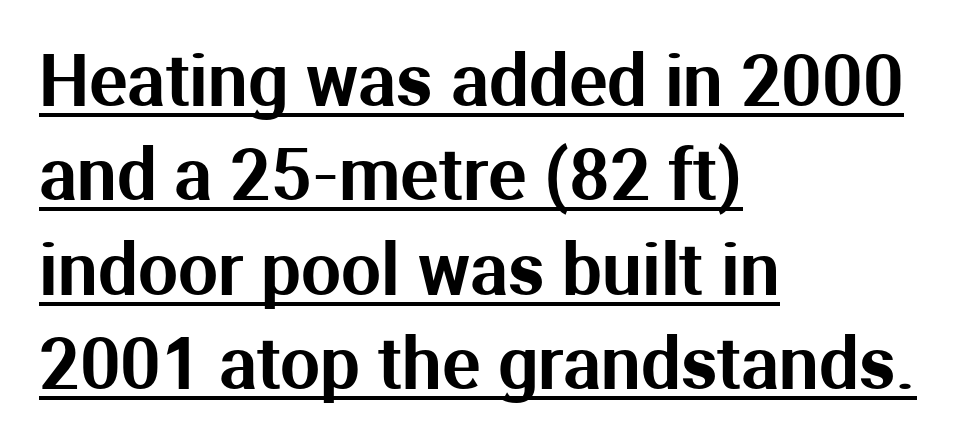
The image shows 71 px sans-serif type, upright; set left-aligned, normal line spacing (1.33x), normal letter spacing, underlined; medium stroke contrast and a medium x-height.
